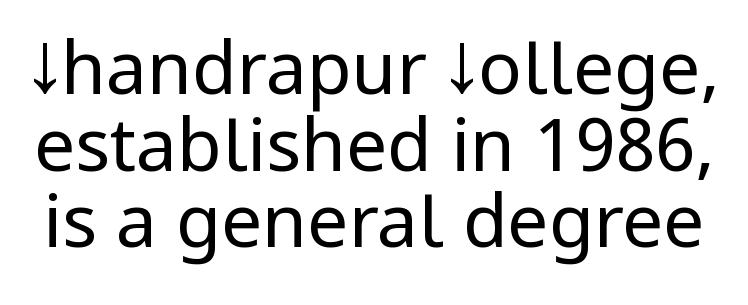
Q: Is the text bold? A: No.
Q: Is the text italic (slanted)? A: No, it is upright.
Q: Is the typeface a serif or a sans-serif typeface? A: Sans-serif.
Q: Is the text underlined? A: No.
Q: Is the spacing between letters normal or unusually wide? A: Normal.
Q: Is the spacing between lines tight, normal or loose? A: Tight.
Q: Width (condensed, normal, or wide)? A: Condensed.
Q: Stroke contrast? A: Low.
Q: x-height? A: Large.
Q: Monospaced? A: No.
